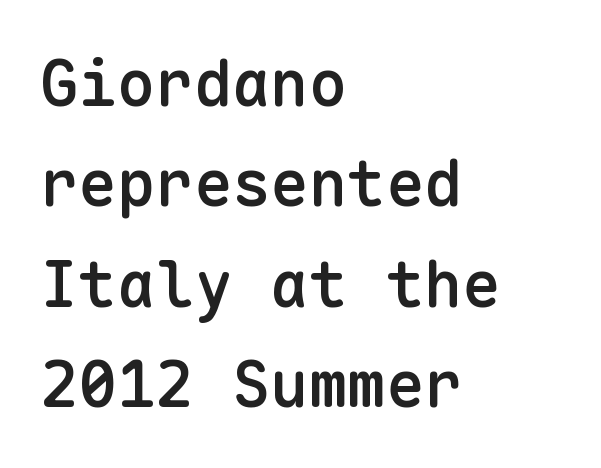
The image shows 64 px semibold sans-serif type, upright, monospaced; set left-aligned, normal line spacing (1.57x), normal letter spacing, not underlined; low stroke contrast and a medium x-height.
